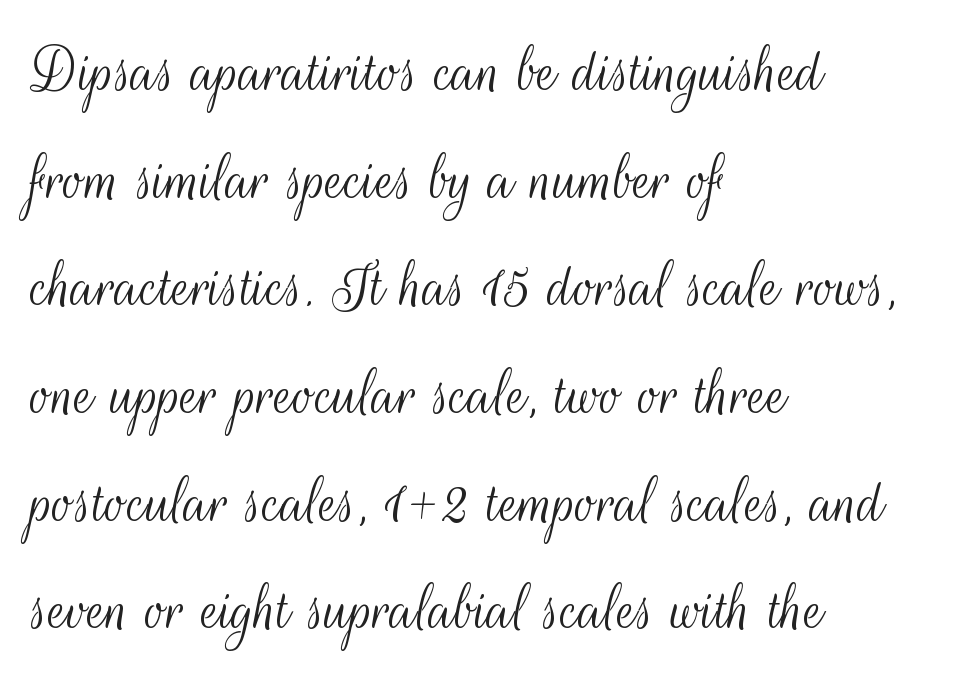
The image shows 69 px light, condensed sans-serif type; set left-aligned, normal line spacing (1.56x), normal letter spacing, not underlined; medium stroke contrast and a small x-height.
